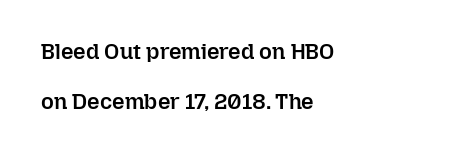
One glance says open: line gaps are wider than usual. How heavy is the stroke? Medium-heavy — a semibold, shy of bold. The setting favours the left margin, as ordinary paragraphs usually do. The string is rendered with underlining switched off. It's the straight-up-and-down kind of type. In terms of letterspacing, this is plain default setting.
